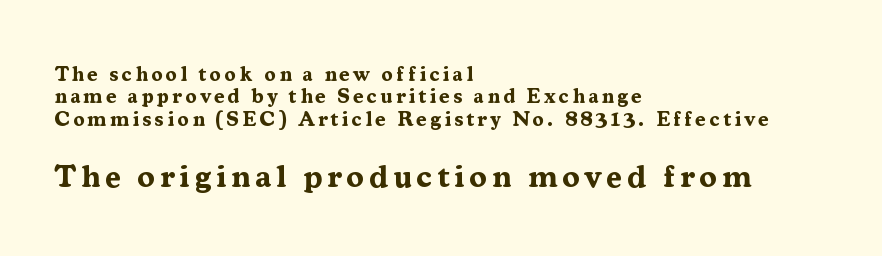
{"serif": "yes", "italic": "no", "bold": "yes", "weight": "bold", "width": "normal", "stroke_contrast": "medium", "x_height": "medium", "monospaced": "no", "underline": "no", "align": "left", "line_spacing": "tight", "line_spacing_ratio": 1.07, "larger_block": "second", "size_ratio": 1.52, "glyph_px": 32}
